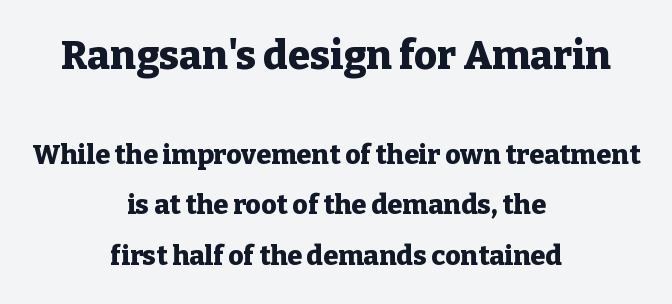
Weight: bold. Compared with typical body copy, the letter spacing here is the same. Each letter keeps its own natural width here, so spacing adapts to shape. Is this a sans? No — the strokes have serifs.
